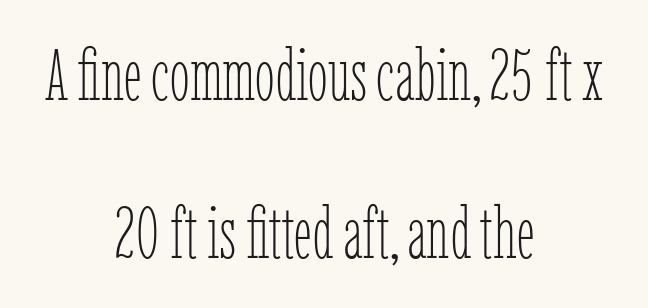
Varying glyph widths throughout — classic text-font behaviour. Letter spacing: default. Italic? Not at all — the glyphs are vertical. No heavy texture on the line: the type isn't bold. The space directly below the letters is spotless. Horizontal alignment here is central, giving a formal, balanced look.
